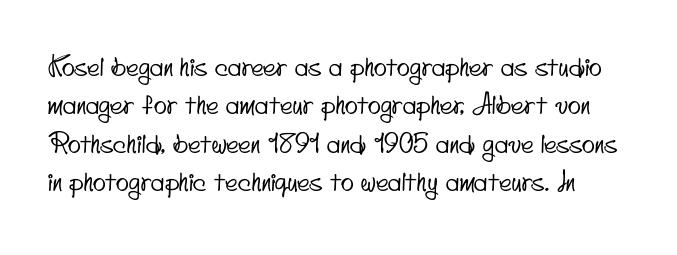
{"underline": "no", "line_spacing": "normal", "line_spacing_ratio": 1.42, "letter_spacing": "normal", "letter_spacing_em": 0.0, "glyph_px": 27}
